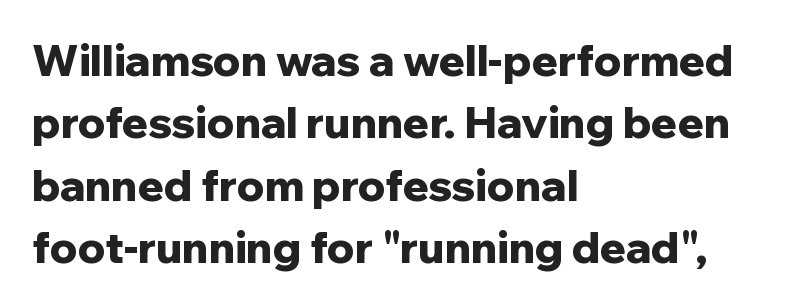
The image shows 43 px bold sans-serif type, upright; set left-aligned, normal line spacing (1.45x), normal letter spacing, not underlined; low stroke contrast and a medium x-height.
